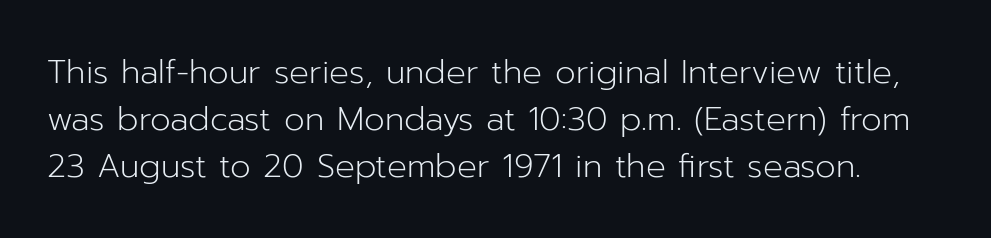
{"serif": "no", "italic": "no", "bold": "no", "weight": "light", "width": "normal", "stroke_contrast": "low", "x_height": "medium", "monospaced": "no", "underline": "no", "line_spacing": "normal", "line_spacing_ratio": 1.42, "letter_spacing": "normal", "letter_spacing_em": 0.0, "glyph_px": 33}
